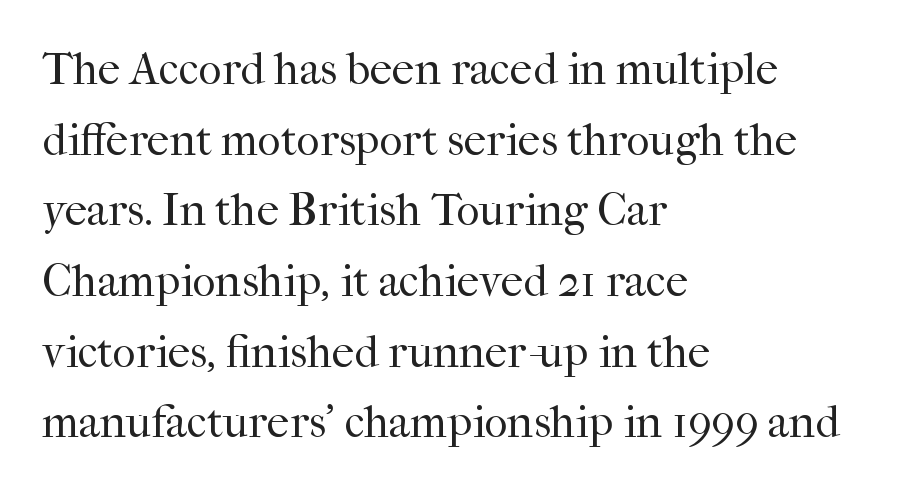
The image shows 45 px regular-weight serif type, upright; set left-aligned, normal line spacing (1.57x), normal letter spacing, not underlined; high stroke contrast and a medium x-height.
